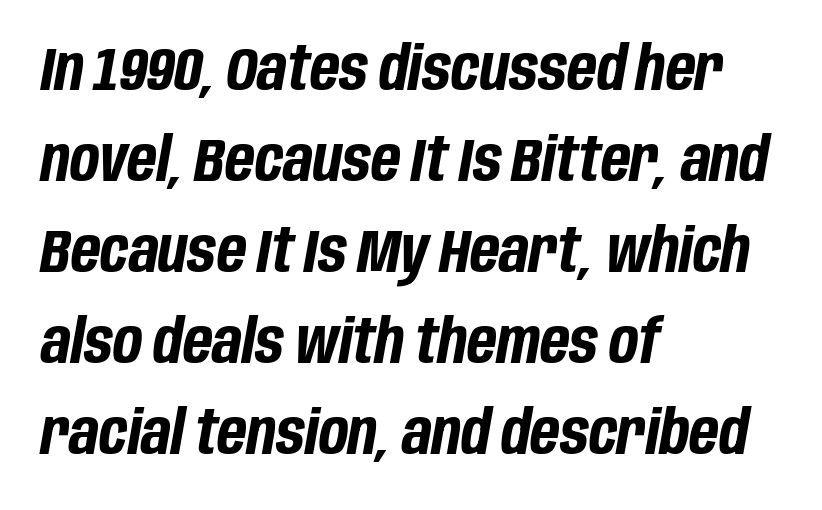
Tall strokes in this sample are angled rather than plumb. Teacher's note: observe the even left margin — that is flush-left alignment. Reading down the column, the eye jumps a familiar distance to each next line. The gap between lines stays unmarked. You'd pick this weight for a headline — it's a proper bold. Spacing verdict: proportional, widths tailored to each character.
